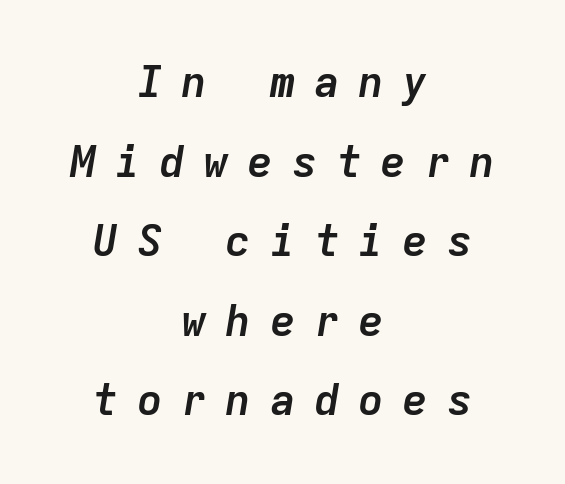
{"italic": "yes", "lean": "right", "slant_degrees": 9, "bold": "yes", "weight": "semibold", "width": "normal", "stroke_contrast": "low", "x_height": "medium", "monospaced": "yes", "underline": "no", "align": "center", "line_spacing_ratio": 1.85, "letter_spacing": "wide", "letter_spacing_em": 0.43, "glyph_px": 43}
